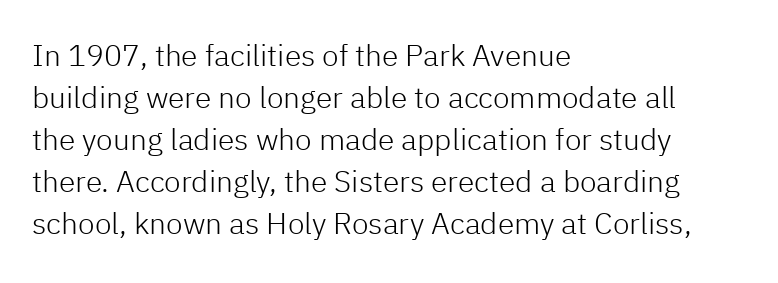
Q: Is the text bold? A: No.
Q: Is the text italic (slanted)? A: No, it is upright.
Q: Is the typeface a serif or a sans-serif typeface? A: Sans-serif.
Q: Is the text underlined? A: No.
Q: How is the paragraph aligned? A: Left-aligned.
Q: Is the spacing between letters normal or unusually wide? A: Normal.
Q: Is the spacing between lines tight, normal or loose? A: Normal.
Q: Width (condensed, normal, or wide)? A: Normal.
Q: Stroke contrast? A: Low.
Q: x-height? A: Medium.
Q: Monospaced? A: No.
